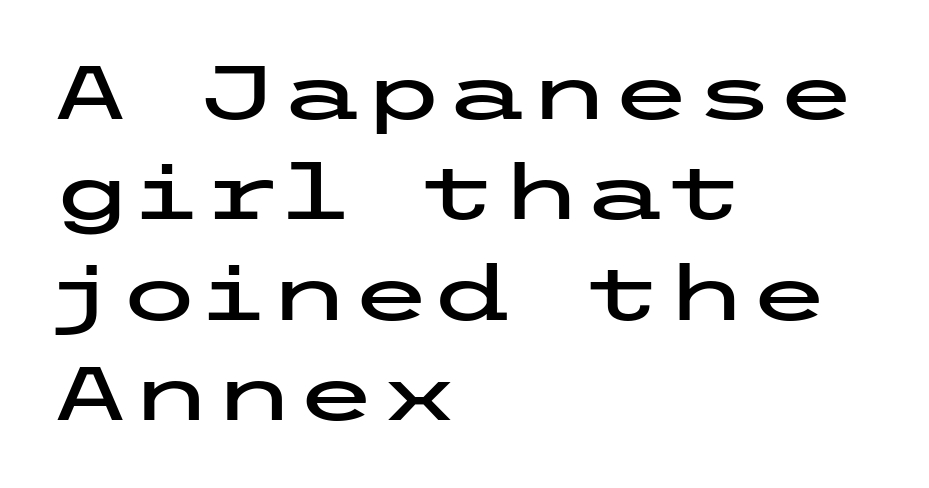
Q: Is the text italic (slanted)? A: No, it is upright.
Q: Is the typeface a serif or a sans-serif typeface? A: Sans-serif.
Q: Is the text underlined? A: No.
Q: How is the paragraph aligned? A: Left-aligned.
Q: Is the spacing between letters normal or unusually wide? A: Normal.
Q: Is the spacing between lines tight, normal or loose? A: Normal.
Q: Width (condensed, normal, or wide)? A: Wide.
Q: Stroke contrast? A: Low.
Q: x-height? A: Medium.
